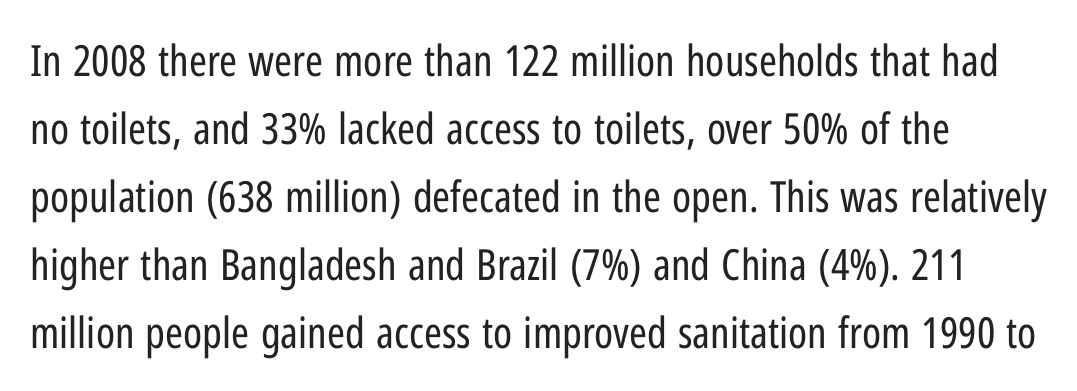
Spacing verdict: proportional, widths tailored to each character. Vertically, the passage feels balanced, rows spaced as you'd expect. A typesetter would label this face a sans. The gaps between neighbouring characters are ordinary and unremarkable.
